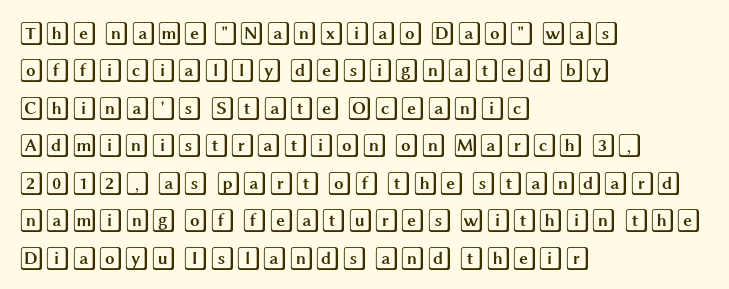
{"italic": "no", "underline": "no", "align": "left", "line_spacing": "normal", "line_spacing_ratio": 1.56, "letter_spacing": "normal", "letter_spacing_em": 0.0, "glyph_px": 24}
